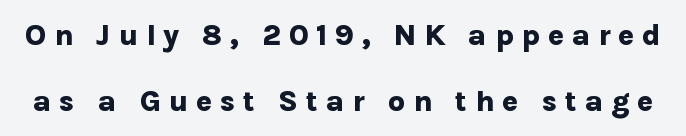
The image shows 30 px bold sans-serif type, upright; set loose line spacing (2.2x), unusually wide letter spacing (+0.25 em), not underlined; low stroke contrast and a medium x-height.
